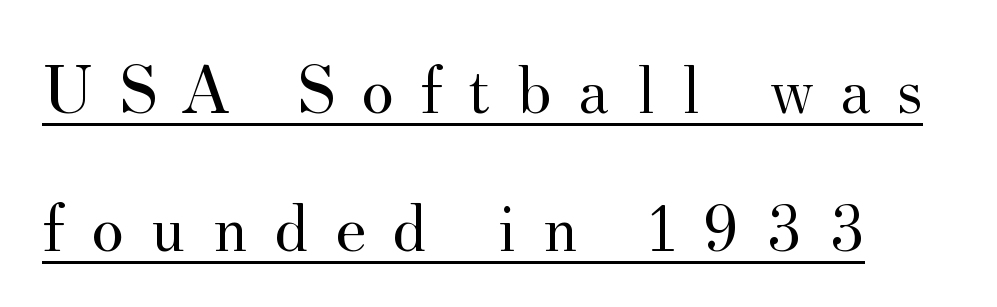
Think of a printed novel: that variable character pitch is what you see here. Widely set lines give the paragraph a tall, airy silhouette. Spacing between characters has been opened up far beyond the box default. Font category for this specimen: serif.
